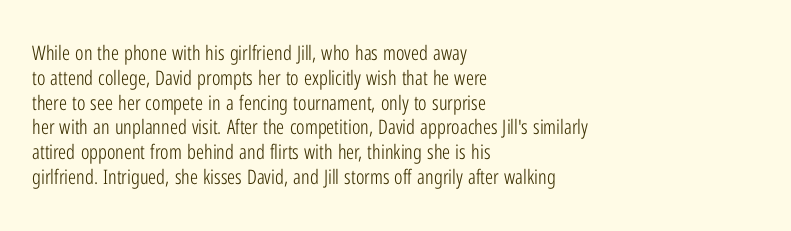
Each stroke keeps to a modest, everyday thickness or less. The type is set solid horizontally, with unmodified tracking. Italic: no, the glyphs are upright roman. In CSS terms this would be text-align: left.
